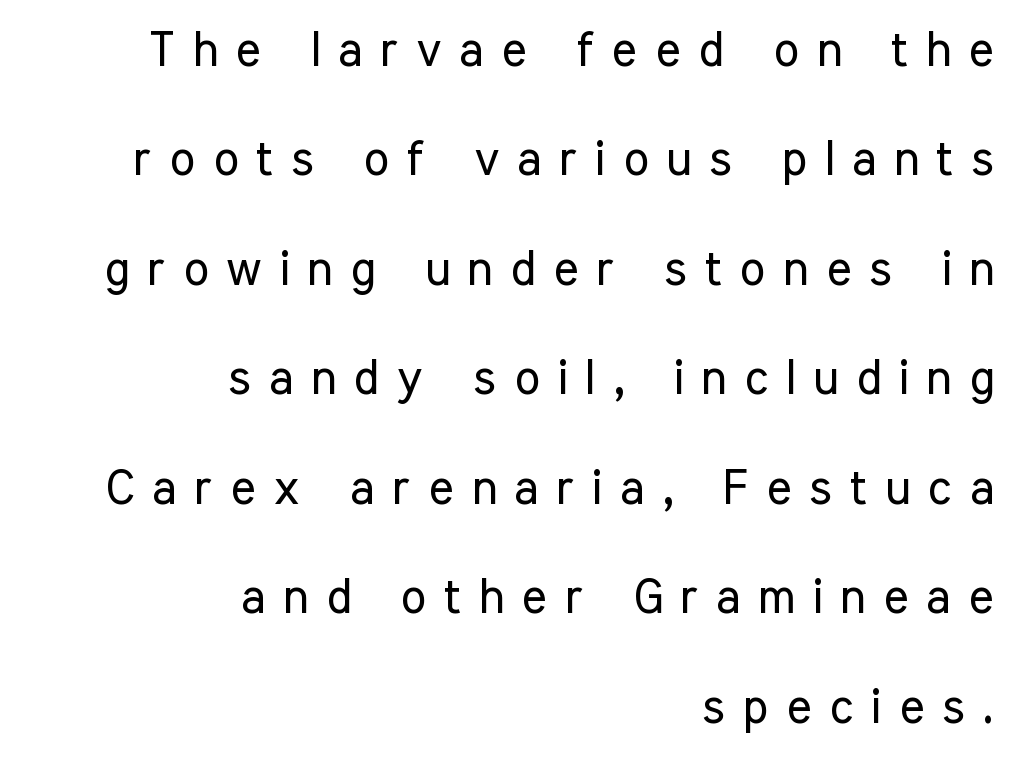
{"serif": "no", "italic": "no", "bold": "no", "weight": "regular", "width": "condensed", "stroke_contrast": "low", "x_height": "medium", "monospaced": "no", "underline": "no", "align": "right", "line_spacing": "loose", "line_spacing_ratio": 2.28, "letter_spacing": "wide", "letter_spacing_em": 0.37, "glyph_px": 48}
